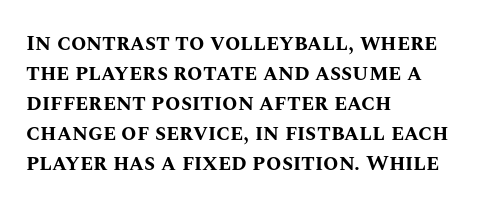
{"italic": "no", "bold": "yes", "underline": "no", "align": "left", "line_spacing": "normal", "line_spacing_ratio": 1.36, "letter_spacing": "normal", "letter_spacing_em": 0.0, "glyph_px": 22}
